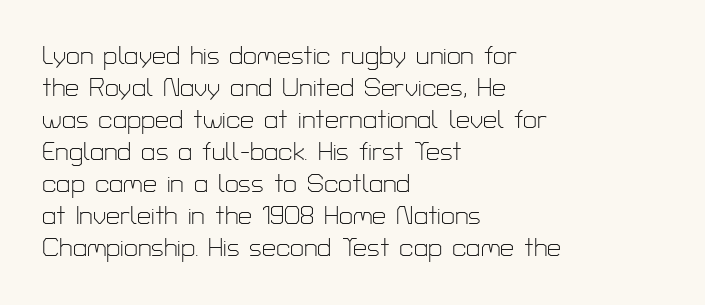
Q: Is the text bold? A: No.
Q: Is the text italic (slanted)? A: No, it is upright.
Q: Is the text underlined? A: No.
Q: How is the paragraph aligned? A: Left-aligned.
Q: Is the spacing between letters normal or unusually wide? A: Normal.
Q: Is the spacing between lines tight, normal or loose? A: Normal.
